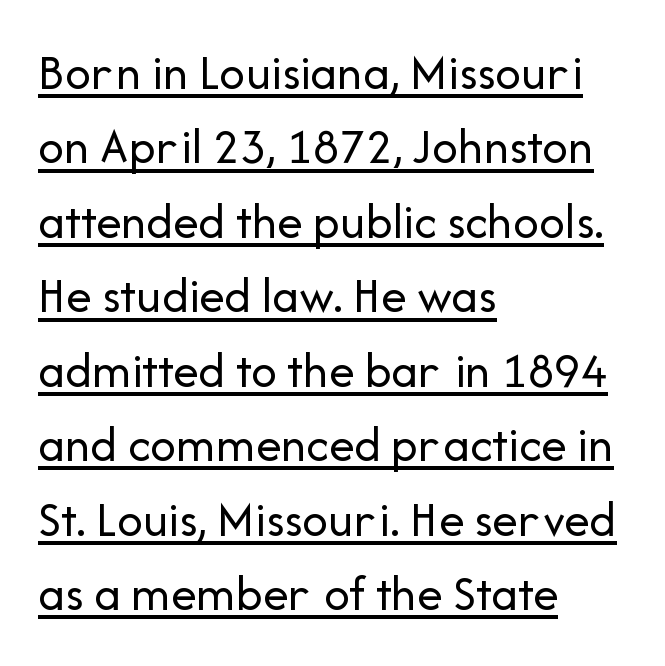
The line texture is even and compact thanks to regular tracking. In CSS terms this would be text-align: left. Leading: standard. Serif or sans? Sans — the stroke terminals are bare.
